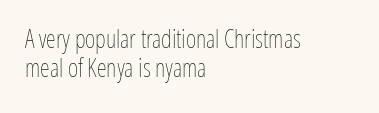
Q: Is the text bold? A: No.
Q: Is the text italic (slanted)? A: No, it is upright.
Q: Is the text underlined? A: No.
Q: How is the paragraph aligned? A: Left-aligned.
Q: Is the spacing between letters normal or unusually wide? A: Normal.
